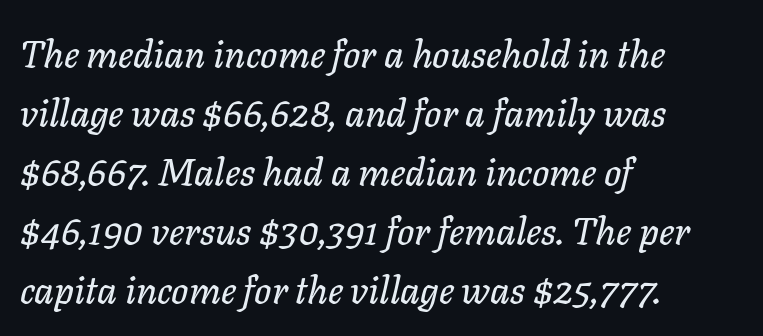
The string is rendered with underlining switched off. Line spacing here is normal. Leftover space on each line is placed entirely after the last word. A typesetter would call this zero additional tracking.
